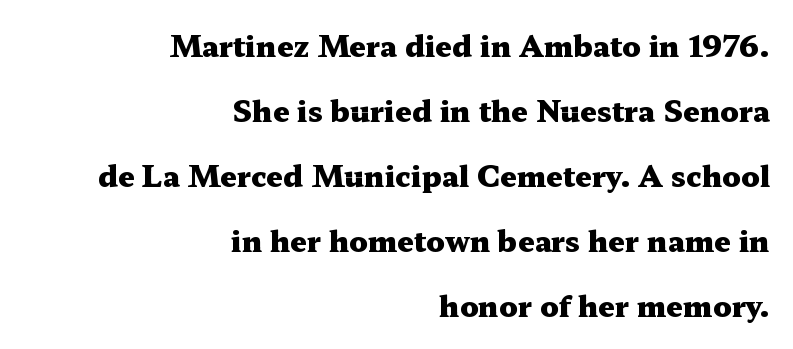
Italic? Not at all — the glyphs are vertical. This sample trades compactness for vertical openness between lines. This rendering features lettering with no underline. The letters advance in unequal steps, a hallmark of proportional type. The type is set solid horizontally, with unmodified tracking. Horizontally, the lines are justified to the trailing edge only.
